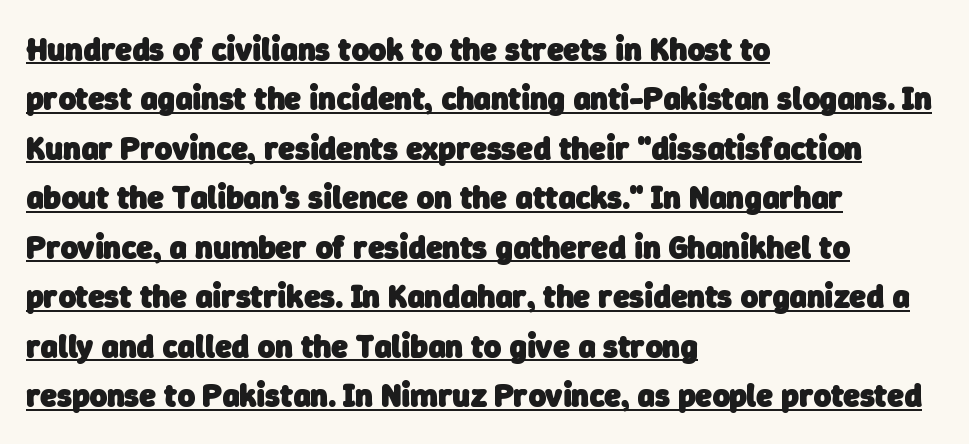
The image shows 33 px heavy sans-serif type; set left-aligned, normal line spacing (1.5x), normal letter spacing, underlined; low stroke contrast and a medium x-height.
